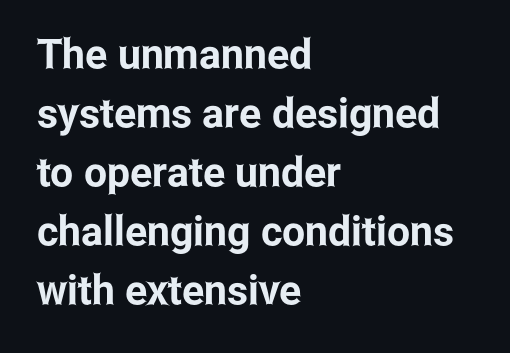
Q: Is the text italic (slanted)? A: No, it is upright.
Q: Is the typeface a serif or a sans-serif typeface? A: Sans-serif.
Q: Is the text underlined? A: No.
Q: How is the paragraph aligned? A: Left-aligned.
Q: Is the spacing between letters normal or unusually wide? A: Normal.
Q: Is the spacing between lines tight, normal or loose? A: Normal.
Q: Width (condensed, normal, or wide)? A: Condensed.
Q: Stroke contrast? A: Low.
Q: x-height? A: Medium.
Q: Monospaced? A: No.
